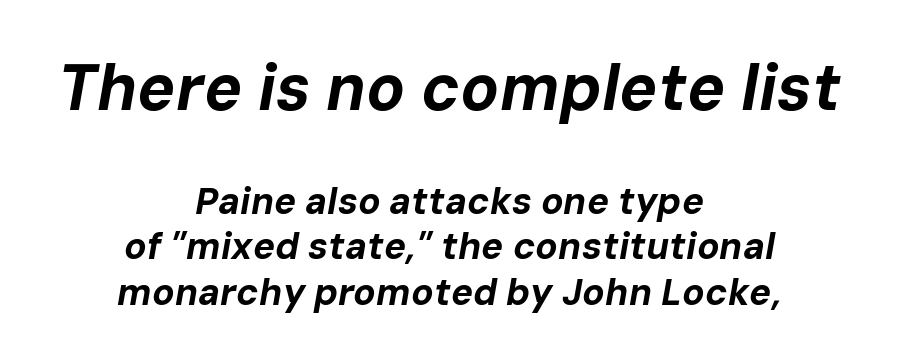
A typesetter would call this proportional, since set widths differ per character. Which margin do the lines hug? Neither — every line sits in the middle. Notice how the stems are inclined rather than vertical — that's the hallmark of italics. Which chunk is bigger? The first one — the top block dwarfs the bottom. The line texture is even and compact thanks to regular tracking. Set as a true bold cut, around the 700 mark.
